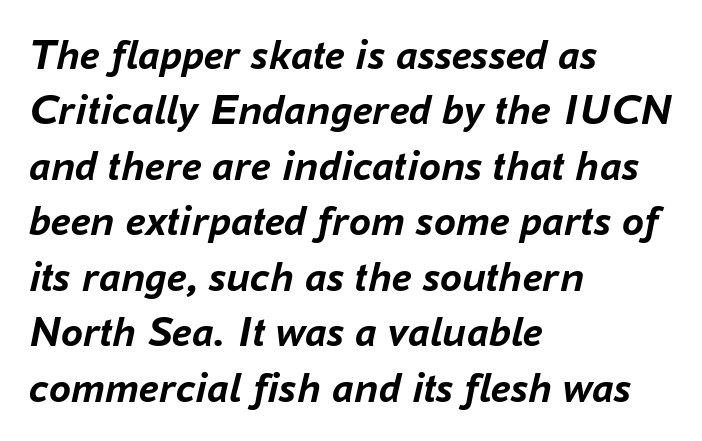
{"italic": "yes", "lean": "right", "slant_degrees": 16, "bold": "yes", "weight": "semibold", "width": "normal", "stroke_contrast": "low", "x_height": "medium", "monospaced": "no", "underline": "no", "align": "left", "line_spacing": "normal", "line_spacing_ratio": 1.26, "letter_spacing": "normal", "letter_spacing_em": 0.0, "glyph_px": 44}
